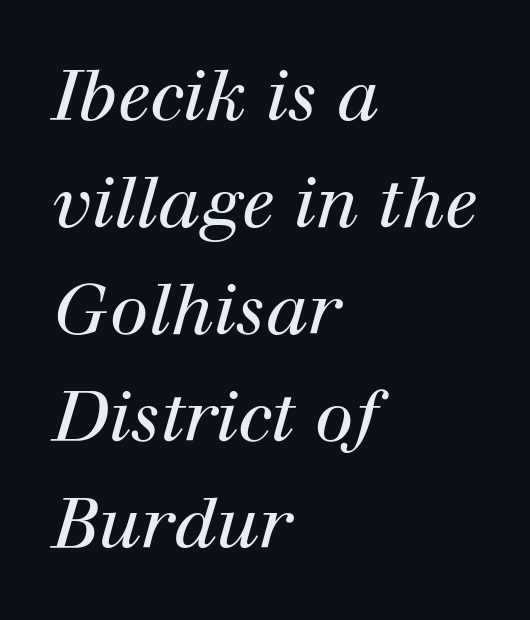
Does the copy run flush right? No — it runs flush left. Stroke terminals: seriffed. Heft: none added — not bold. Here the designer chose a conventional face with non-uniform glyph widths. The type is set solid horizontally, with unmodified tracking. One glance says typical: line gaps are just what's usual.
